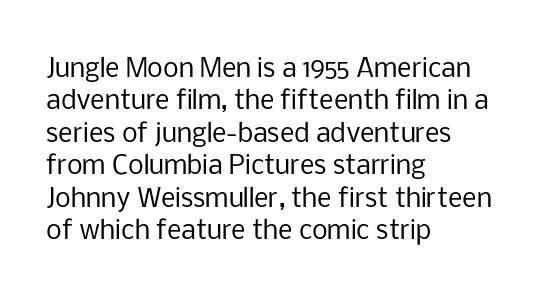
The words here are not underlined. Whoever set this chose a conventional vertical rhythm. Honestly, the letter spacing is just normal — you wouldn't notice it. Tall strokes in this sample are plumb rather than angled. Compared with a centered layout, this one pins lines to the left instead. The weight tops out at a normal text grade.
